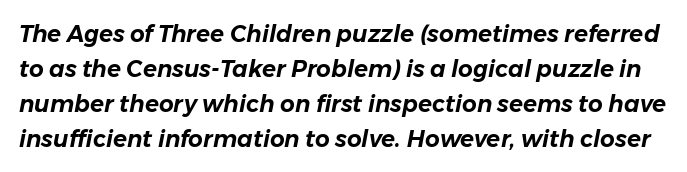
Q: Is the text italic (slanted)? A: Yes, it leans right by about 11 degrees.
Q: Is the text underlined? A: No.
Q: Is the spacing between letters normal or unusually wide? A: Normal.
Q: Is the spacing between lines tight, normal or loose? A: Normal.
